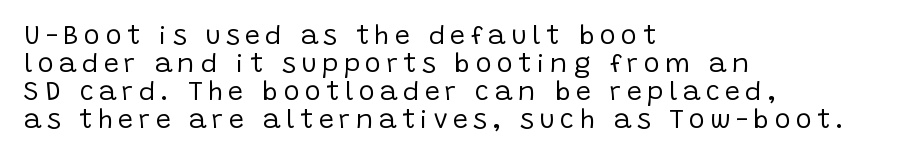
Q: Is the text bold? A: No.
Q: Is the text italic (slanted)? A: No, it is upright.
Q: Is the text underlined? A: No.
Q: How is the paragraph aligned? A: Left-aligned.
Q: Is the spacing between letters normal or unusually wide? A: Unusually wide.
Q: Is the spacing between lines tight, normal or loose? A: Tight.
